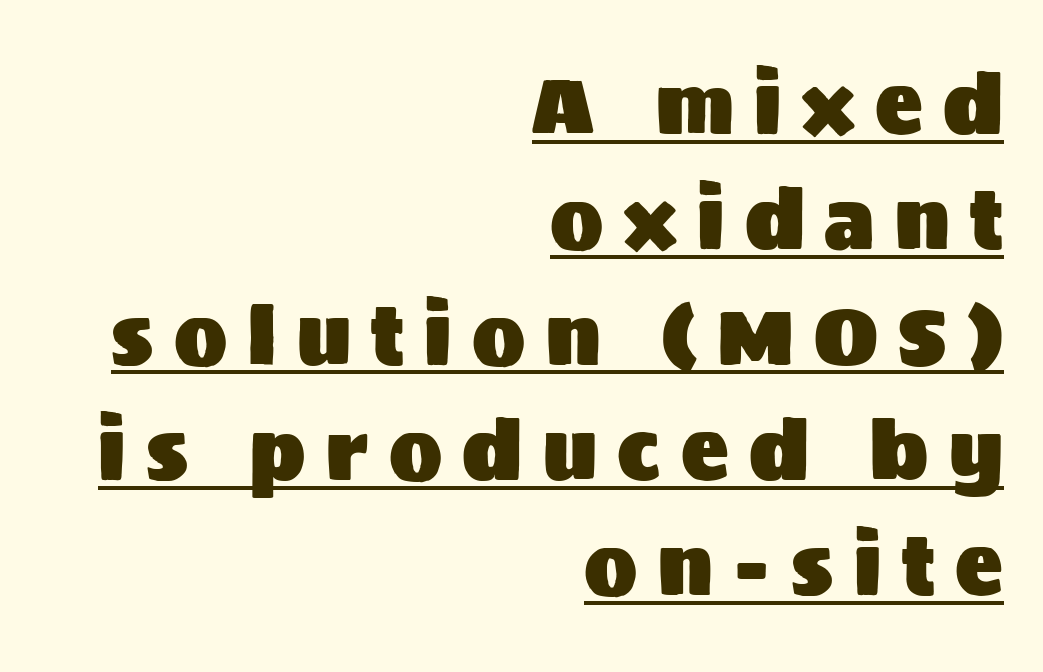
{"serif": "no", "italic": "no", "width": "normal", "stroke_contrast": "medium", "x_height": "large", "monospaced": "no", "underline": "yes", "align": "right", "line_spacing": "normal", "line_spacing_ratio": 1.46, "letter_spacing": "wide", "letter_spacing_em": 0.26, "glyph_px": 79}
